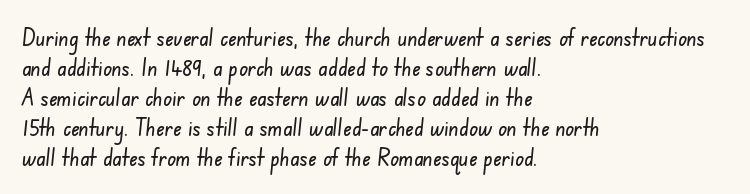
{"underline": "no", "align": "left", "line_spacing": "normal", "line_spacing_ratio": 1.3, "letter_spacing": "normal", "letter_spacing_em": 0.0, "glyph_px": 23}
